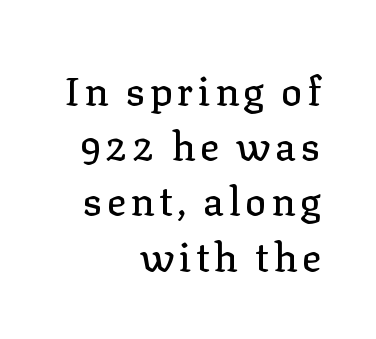
Q: Is the text italic (slanted)? A: No, it is upright.
Q: Is the typeface a serif or a sans-serif typeface? A: Serif.
Q: Is the text underlined? A: No.
Q: How is the paragraph aligned? A: Right-aligned.
Q: Is the spacing between lines tight, normal or loose? A: Normal.
Q: Width (condensed, normal, or wide)? A: Normal.
Q: Stroke contrast? A: Low.
Q: x-height? A: Medium.
Q: Monospaced? A: No.
